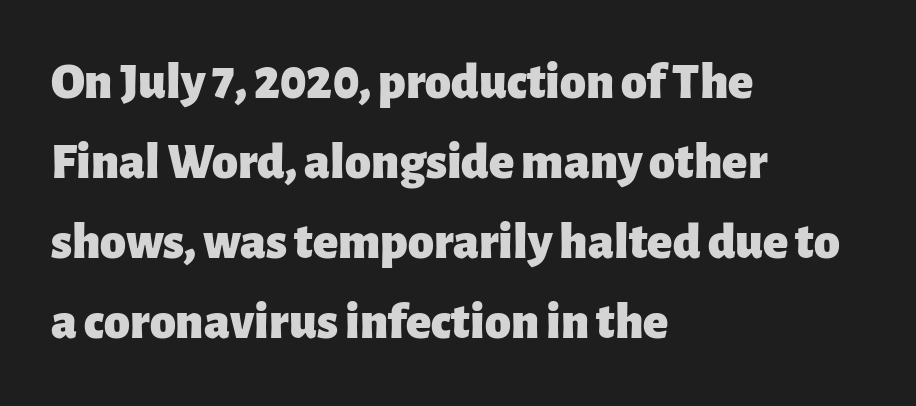
The image shows 52 px heavy sans-serif type, upright; set left-aligned, normal line spacing (1.54x), normal letter spacing, not underlined; low stroke contrast and a medium x-height.
